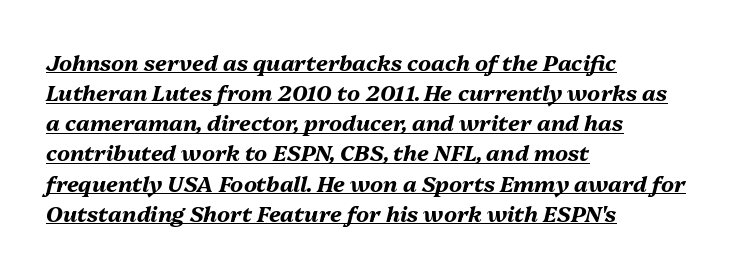
The image shows 22 px bold type, italic (leaning right); set left-aligned, normal line spacing (1.37x), normal letter spacing, underlined.
